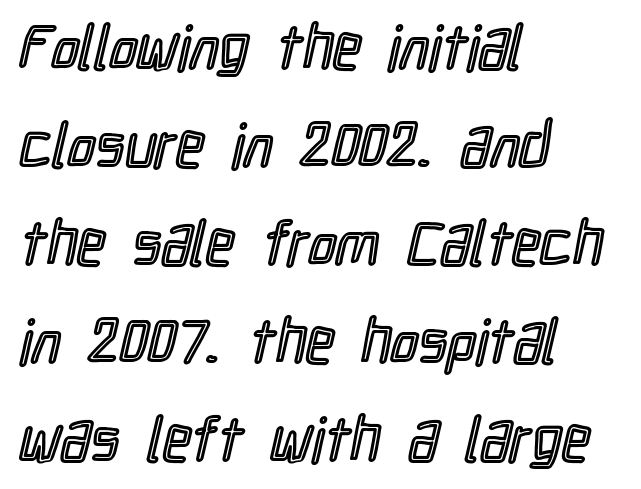
Q: Is the text italic (slanted)? A: Yes.
Q: Is the text underlined? A: No.
Q: How is the paragraph aligned? A: Left-aligned.
Q: Is the spacing between letters normal or unusually wide? A: Normal.
Q: Is the spacing between lines tight, normal or loose? A: Normal.
Q: Width (condensed, normal, or wide)? A: Condensed.
Q: x-height? A: Medium.
Q: Monospaced? A: No.
